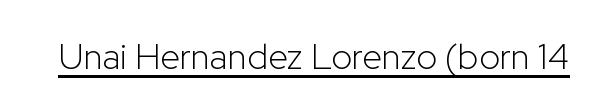
Q: Is the text bold? A: No.
Q: Is the text italic (slanted)? A: No, it is upright.
Q: Is the typeface a serif or a sans-serif typeface? A: Sans-serif.
Q: Is the text underlined? A: Yes.
Q: Is the spacing between letters normal or unusually wide? A: Normal.
Q: Width (condensed, normal, or wide)? A: Normal.
Q: Stroke contrast? A: Low.
Q: x-height? A: Medium.
Q: Monospaced? A: No.
